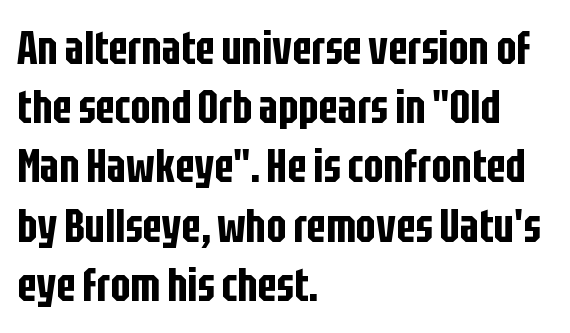
{"serif": "no", "italic": "no", "width": "condensed", "stroke_contrast": "low", "x_height": "large", "monospaced": "no", "underline": "no", "align": "left", "line_spacing": "normal", "line_spacing_ratio": 1.26, "letter_spacing": "normal", "letter_spacing_em": 0.0, "glyph_px": 47}
